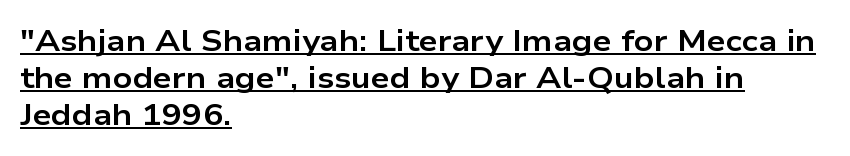
The words here are underlined. Proportional: the letters do not fall into vertical columns. A typesetter would label this face a sans. Bold? Absolutely — the strokes are thick and heavy. Students, note that the glyphs here touch the page at normal intervals. This is roman type, the default non-slanted kind.
